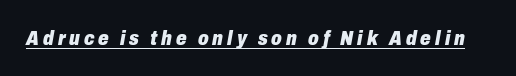
The image shows 21 px bold type, italic (leaning right); set underlined.
